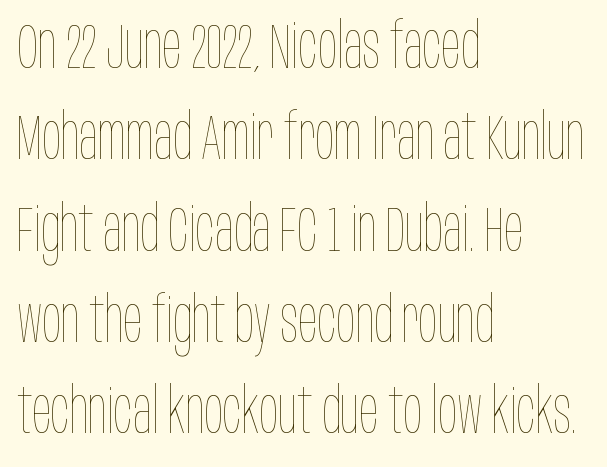
Q: Is the text bold? A: No.
Q: Is the text italic (slanted)? A: No, it is upright.
Q: Is the text underlined? A: No.
Q: How is the paragraph aligned? A: Left-aligned.
Q: Is the spacing between letters normal or unusually wide? A: Normal.
Q: Is the spacing between lines tight, normal or loose? A: Normal.
Q: Width (condensed, normal, or wide)? A: Condensed.
Q: Stroke contrast? A: Low.
Q: x-height? A: Large.
Q: Monospaced? A: No.
